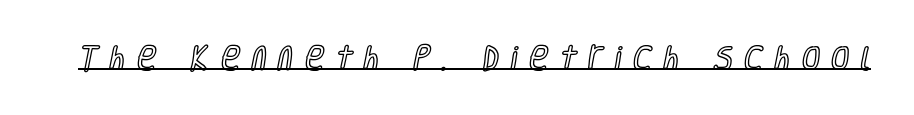
Q: Is the text italic (slanted)? A: Yes.
Q: Is the text underlined? A: Yes.
Q: Is the spacing between letters normal or unusually wide? A: Unusually wide.
